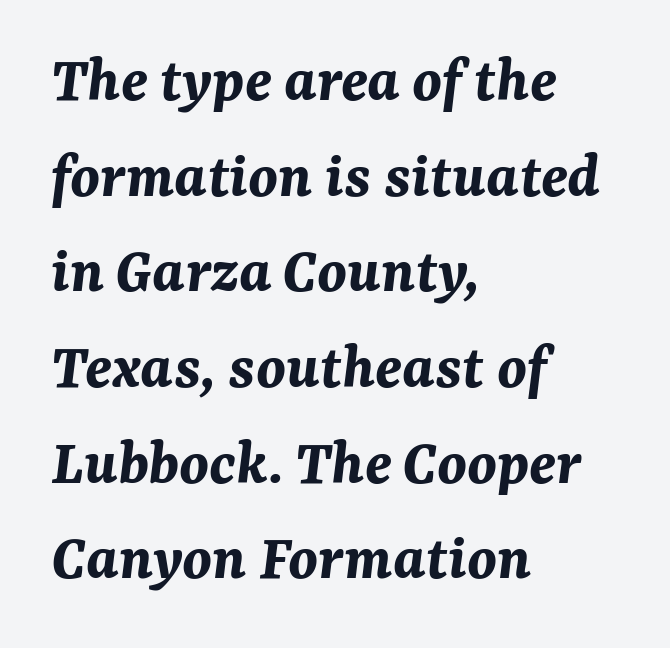
Q: Is the text bold? A: Yes.
Q: Is the text italic (slanted)? A: Yes, it leans right by about 7 degrees.
Q: Is the text underlined? A: No.
Q: How is the paragraph aligned? A: Left-aligned.
Q: Is the spacing between letters normal or unusually wide? A: Normal.
Q: Is the spacing between lines tight, normal or loose? A: Normal.
Q: Width (condensed, normal, or wide)? A: Normal.
Q: Stroke contrast? A: Medium.
Q: x-height? A: Medium.
Q: Monospaced? A: No.
